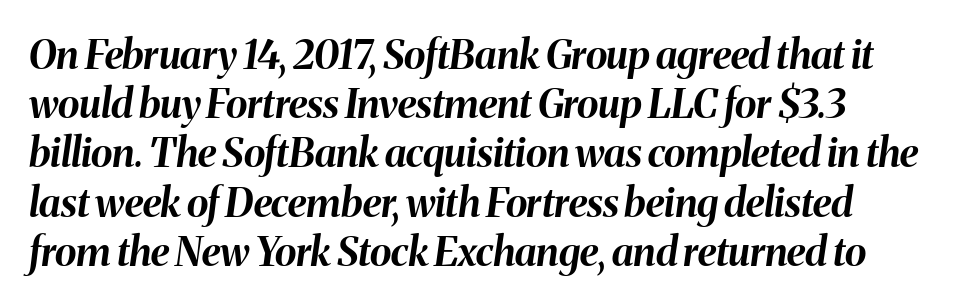
Q: Is the text bold? A: Yes.
Q: Is the text italic (slanted)? A: Yes, it leans right by about 8 degrees.
Q: Is the text underlined? A: No.
Q: Is the spacing between letters normal or unusually wide? A: Normal.
Q: Width (condensed, normal, or wide)? A: Normal.
Q: Stroke contrast? A: Medium.
Q: x-height? A: Medium.
Q: Monospaced? A: No.
